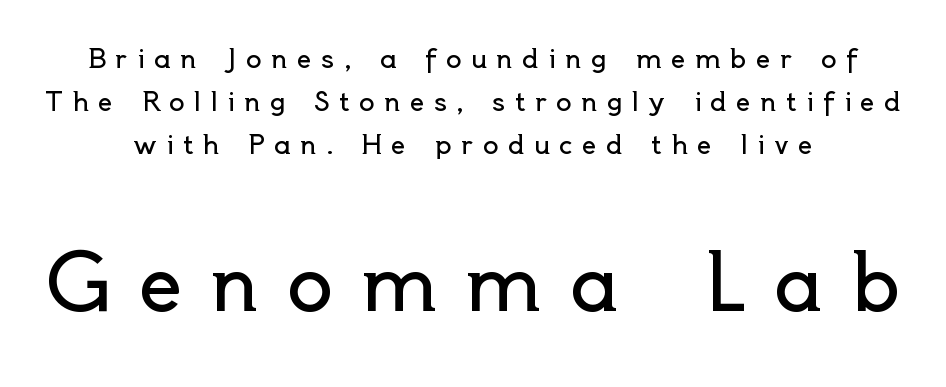
{"serif": "no", "italic": "no", "bold": "no", "weight": "regular", "width": "normal", "x_height": "small", "monospaced": "no", "underline": "no", "align": "center", "line_spacing": "normal", "line_spacing_ratio": 1.65, "letter_spacing": "wide", "letter_spacing_em": 0.36, "larger_block": "second", "size_ratio": 2.96, "glyph_px": 77}
